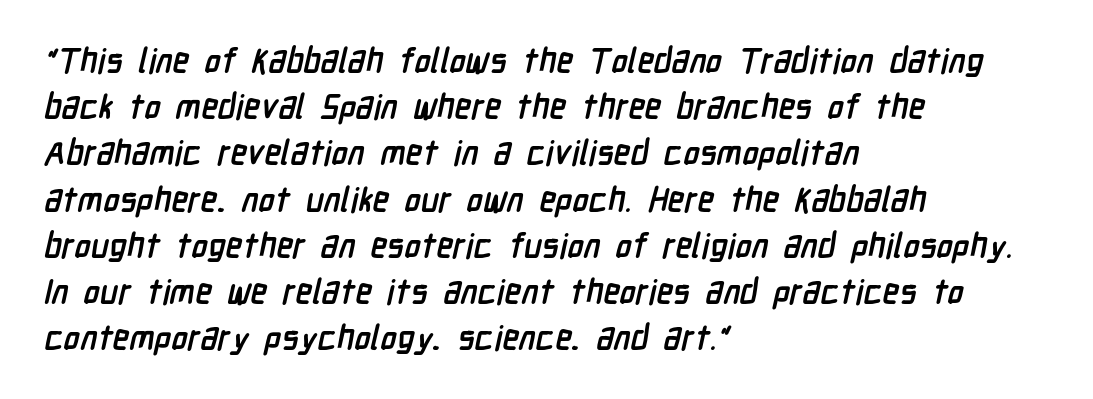
Q: Is the text bold? A: Yes.
Q: Is the typeface a serif or a sans-serif typeface? A: Sans-serif.
Q: Is the text underlined? A: No.
Q: How is the paragraph aligned? A: Left-aligned.
Q: Is the spacing between letters normal or unusually wide? A: Normal.
Q: Is the spacing between lines tight, normal or loose? A: Normal.
Q: Width (condensed, normal, or wide)? A: Condensed.
Q: Stroke contrast? A: Low.
Q: x-height? A: Medium.
Q: Monospaced? A: No.
